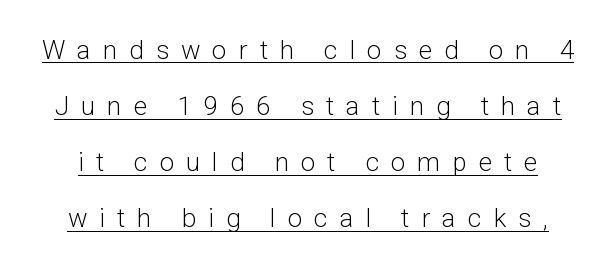
{"italic": "no", "bold": "no", "underline": "yes", "line_spacing": "loose", "line_spacing_ratio": 2.16, "letter_spacing": "wide", "letter_spacing_em": 0.46, "glyph_px": 26}
